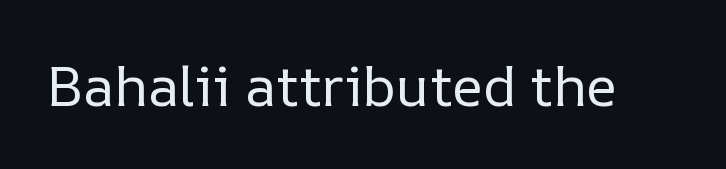
Q: Is the text bold? A: No.
Q: Is the text italic (slanted)? A: No, it is upright.
Q: Is the text underlined? A: No.
Q: Is the spacing between letters normal or unusually wide? A: Normal.
Q: Width (condensed, normal, or wide)? A: Normal.
Q: Stroke contrast? A: Low.
Q: x-height? A: Medium.
Q: Monospaced? A: No.
